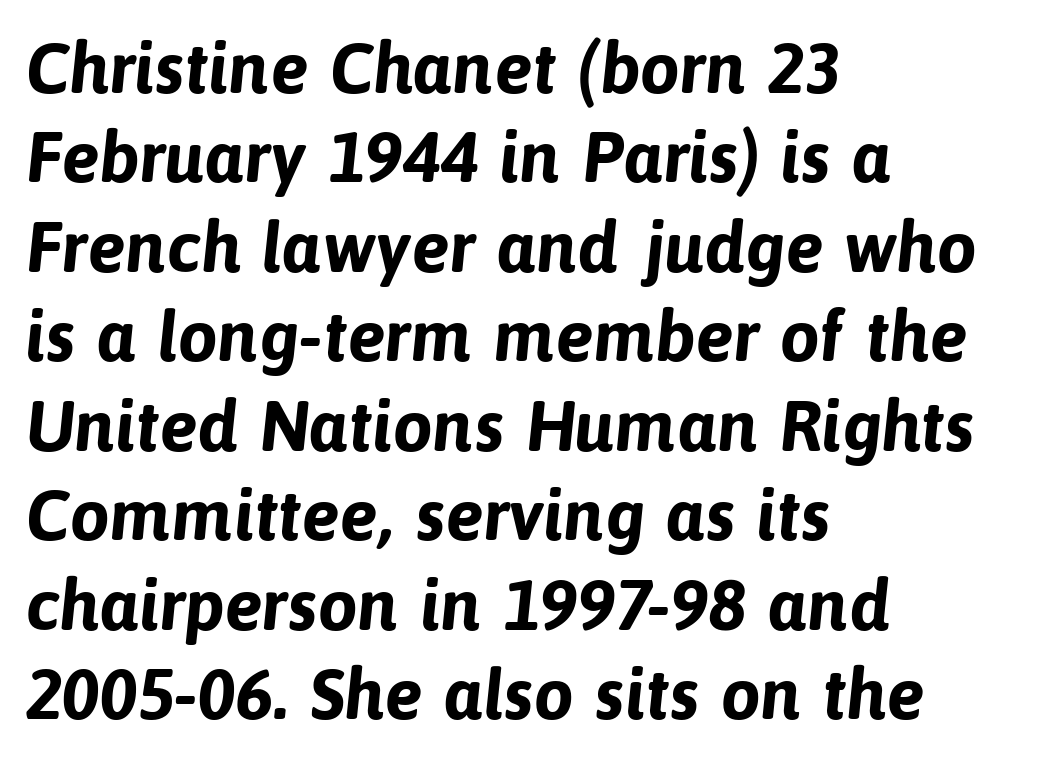
The image shows 71 px bold sans-serif type; set left-aligned, normal line spacing (1.26x), normal letter spacing, not underlined; low stroke contrast and a medium x-height.
